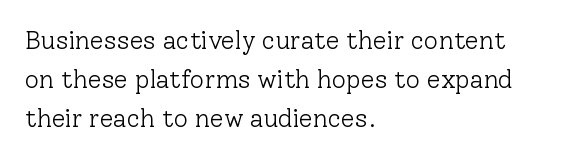
The space between consecutive lines is moderate. In terms of letterspacing, this is plain default setting. This rendering features lettering with no underline. Is the stroke heavy? The answer is a plain regular-or-lighter.
